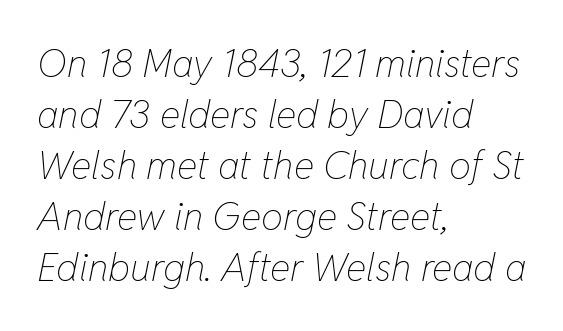
Q: Is the text bold? A: No.
Q: Is the text italic (slanted)? A: Yes, it leans right by about 11 degrees.
Q: Is the text underlined? A: No.
Q: How is the paragraph aligned? A: Left-aligned.
Q: Is the spacing between letters normal or unusually wide? A: Normal.
Q: Is the spacing between lines tight, normal or loose? A: Normal.
Q: Width (condensed, normal, or wide)? A: Condensed.
Q: Stroke contrast? A: Low.
Q: x-height? A: Medium.
Q: Monospaced? A: No.
